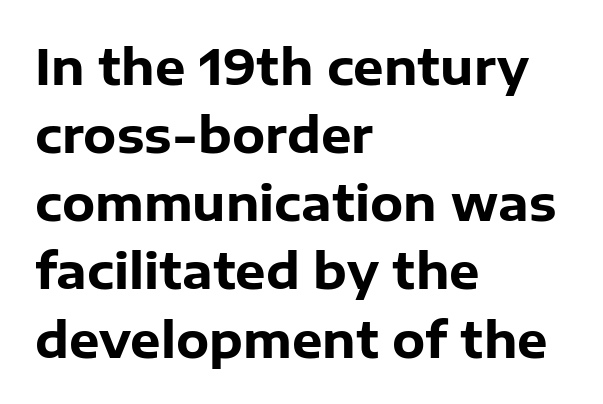
The image shows 48 px heavy sans-serif type, upright; set left-aligned, normal line spacing (1.42x), normal letter spacing, not underlined; low stroke contrast and a medium x-height.
